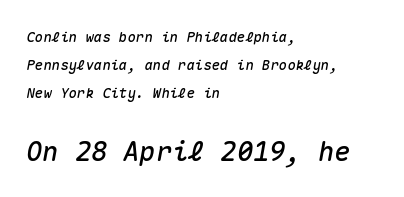
The image shows 27 px text type, italic (leaning right); set left-aligned, loose line spacing (2.0x), normal letter spacing, not underlined; the second (bottom) block is 1.93x larger.
